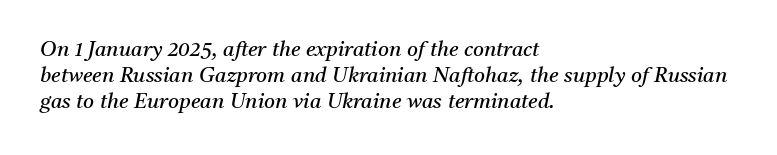
Q: Is the text bold? A: No.
Q: Is the text italic (slanted)? A: Yes, it leans right by about 11 degrees.
Q: Is the text underlined? A: No.
Q: How is the paragraph aligned? A: Left-aligned.
Q: Is the spacing between letters normal or unusually wide? A: Normal.
